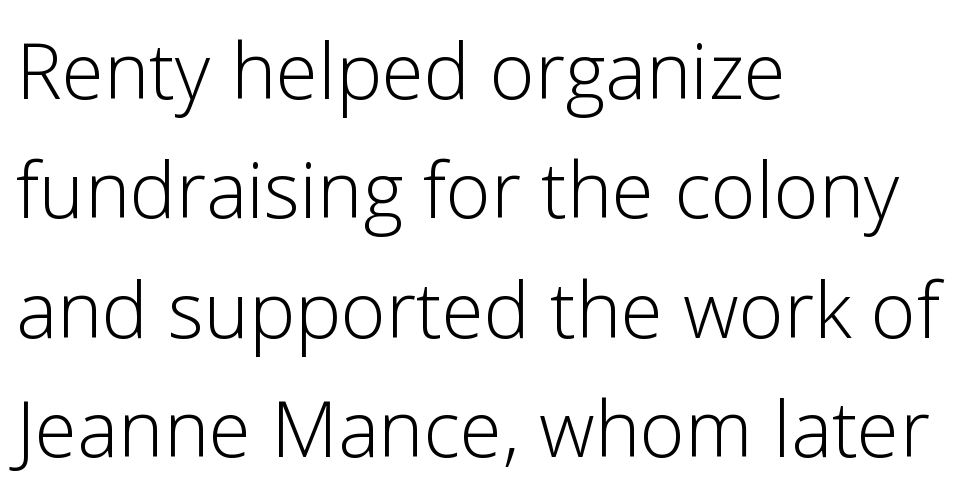
The image shows 77 px light sans-serif type, upright; set left-aligned, normal line spacing (1.55x), normal letter spacing, not underlined; low stroke contrast and a medium x-height.
